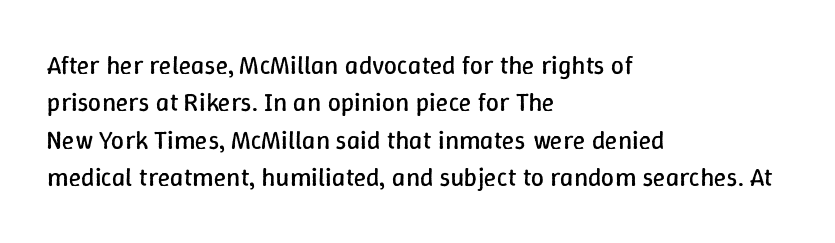
{"italic": "no", "bold": "no", "underline": "no", "align": "left", "line_spacing": "normal", "line_spacing_ratio": 1.44, "letter_spacing": "normal", "letter_spacing_em": 0.0, "glyph_px": 26}
